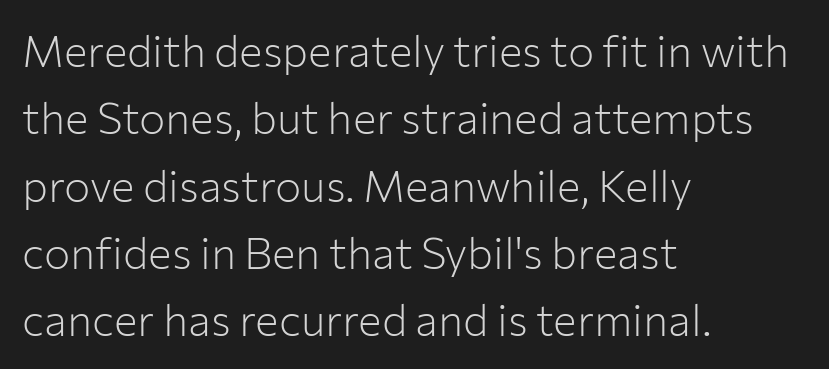
The image shows 44 px light sans-serif type, upright; set left-aligned, normal line spacing (1.53x), normal letter spacing, not underlined; low stroke contrast and a medium x-height.
